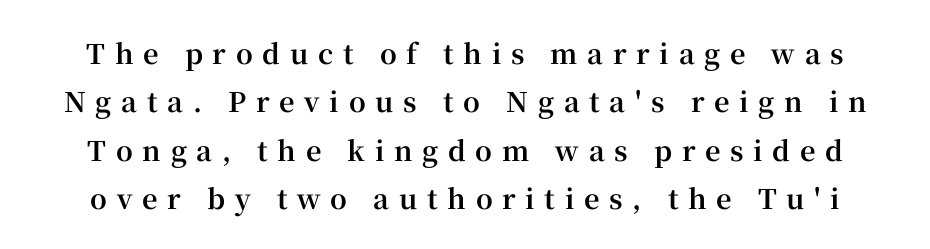
Ascenders rise straight up at ninety degrees. Letters rest on an invisible, unmarked baseline. Students, note that the glyphs here are deliberately spaced far apart. This is heavy type, rendered in bold.
